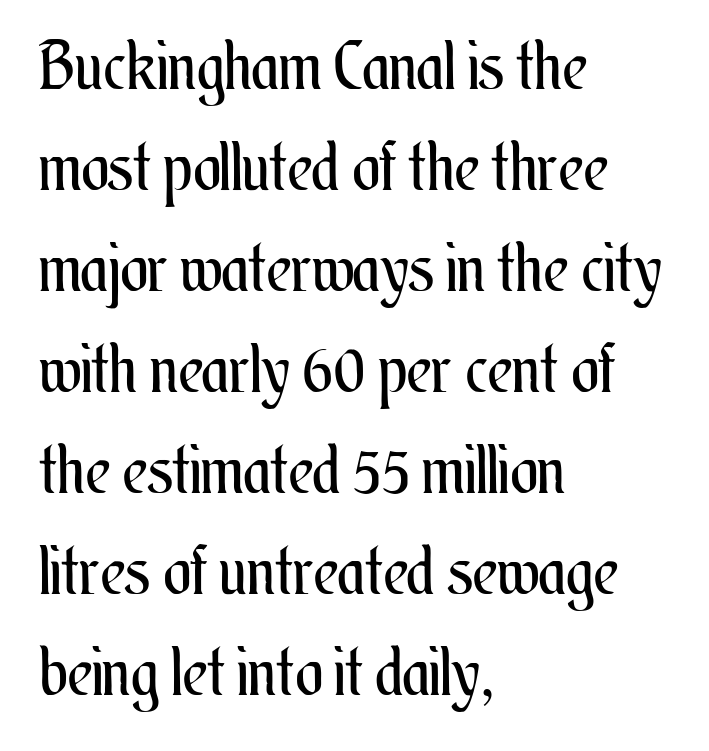
Q: Is the text bold? A: No.
Q: Is the text italic (slanted)? A: No, it is upright.
Q: Is the text underlined? A: No.
Q: How is the paragraph aligned? A: Left-aligned.
Q: Is the spacing between letters normal or unusually wide? A: Normal.
Q: Is the spacing between lines tight, normal or loose? A: Normal.
Q: Width (condensed, normal, or wide)? A: Condensed.
Q: Stroke contrast? A: Medium.
Q: x-height? A: Small.
Q: Monospaced? A: No.
